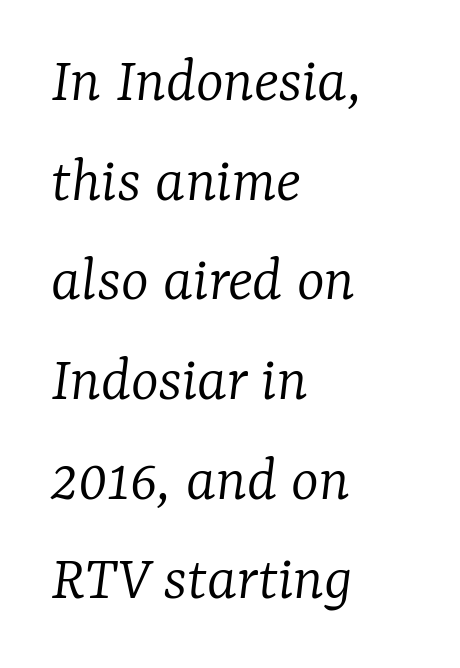
{"serif": "yes", "italic": "yes", "lean": "right", "slant_degrees": 7, "bold": "no", "weight": "light", "width": "normal", "stroke_contrast": "low", "x_height": "medium", "monospaced": "no", "underline": "no", "align": "left", "line_spacing": "normal", "line_spacing_ratio": 1.51, "letter_spacing": "normal", "letter_spacing_em": 0.0, "glyph_px": 66}
